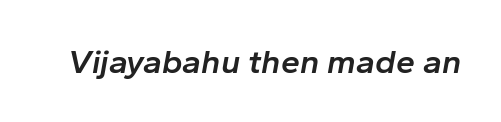
The image shows 34 px semibold type, italic (leaning right); set normal letter spacing, not underlined; low stroke contrast and a medium x-height.
